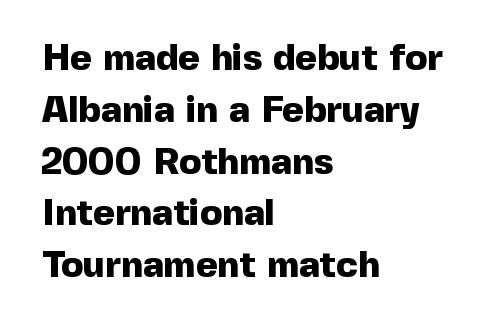
The lettering stays uniformly vertical, giving the passage a roman look. Are there feet on the stems? There aren't — it's a sans. Descenders hang freely into open space. Standard letterfit; no display-style spreading of the glyphs. In CSS terms this would be text-align: left.
